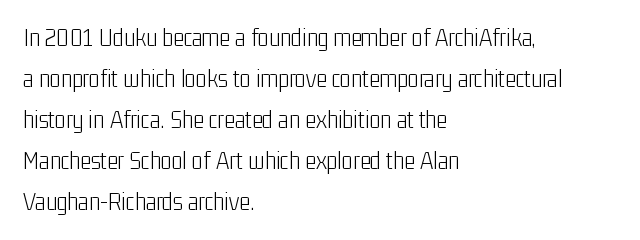
The image shows 26 px text type, upright; set left-aligned, normal line spacing (1.58x), normal letter spacing, not underlined.
